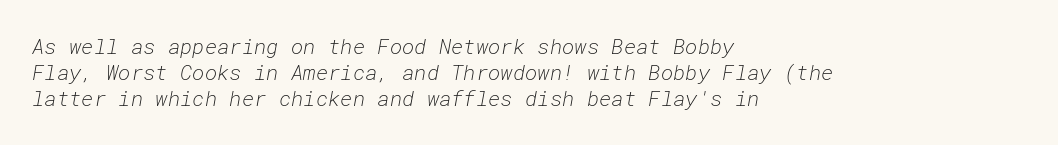
Only glyphs here, with clear space below each row. The designer left line spacing at the default. The setting favours the left margin, as ordinary paragraphs usually do. The font is comparable to plain body text, perhaps lighter. Nothing unusual about the tracking: characters are spaced as the font intends.
